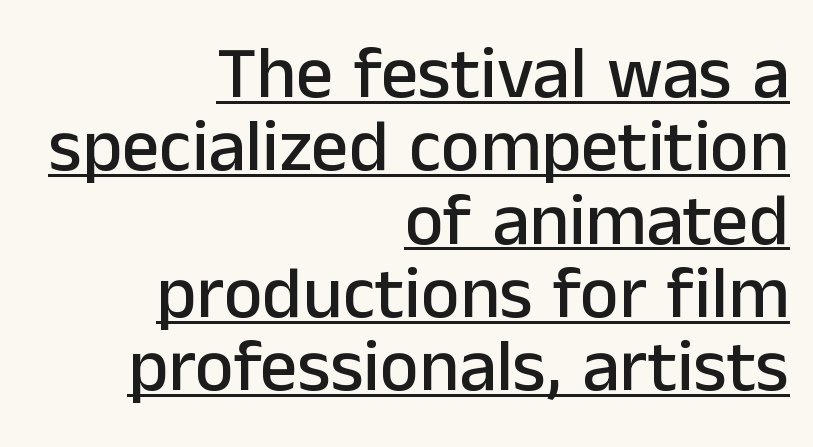
{"serif": "no", "italic": "no", "width": "normal", "stroke_contrast": "low", "x_height": "medium", "monospaced": "no", "underline": "yes", "align": "right", "line_spacing": "tight", "line_spacing_ratio": 0.99, "letter_spacing": "normal", "letter_spacing_em": 0.0, "glyph_px": 74}
